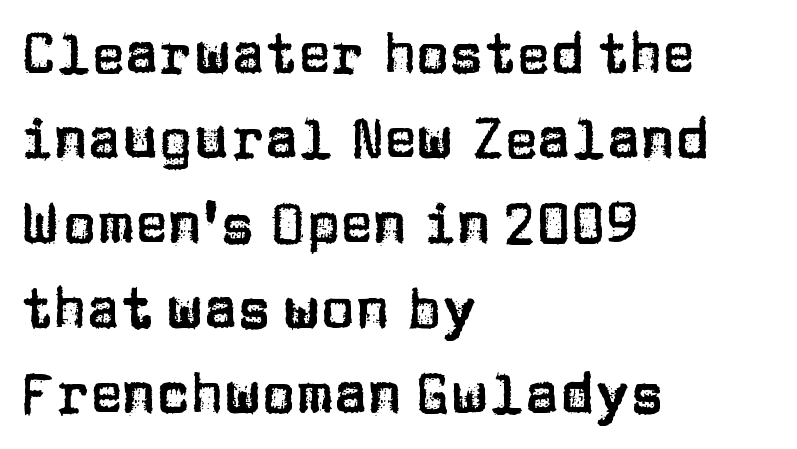
The characters display no serif detailing; their extremities are plain. Posture: upright roman. Tracking value appears to be zero — textbook default spacing. The letters advance in unequal steps, a hallmark of proportional type. Anything drawn beneath the words? Only blank space.
